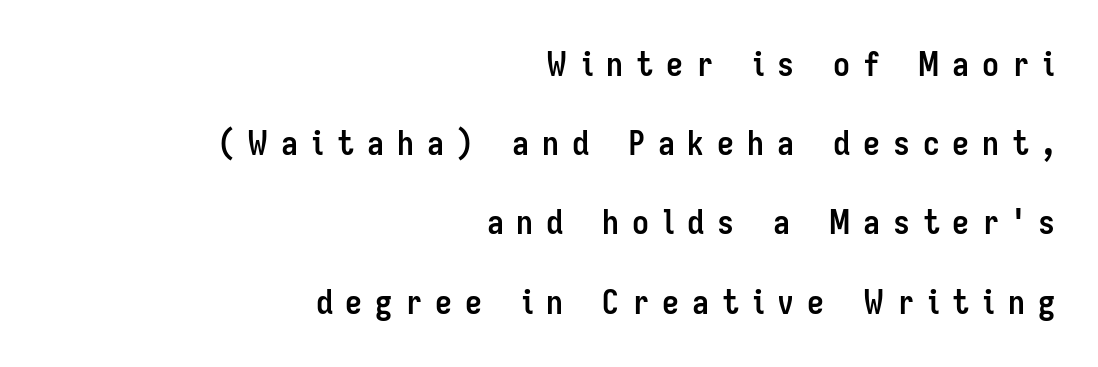
{"serif": "no", "italic": "no", "bold": "yes", "weight": "semibold", "width": "condensed", "stroke_contrast": "low", "x_height": "medium", "monospaced": "no", "underline": "no", "align": "right", "line_spacing": "loose", "line_spacing_ratio": 2.33, "letter_spacing": "wide", "letter_spacing_em": 0.38, "glyph_px": 34}
